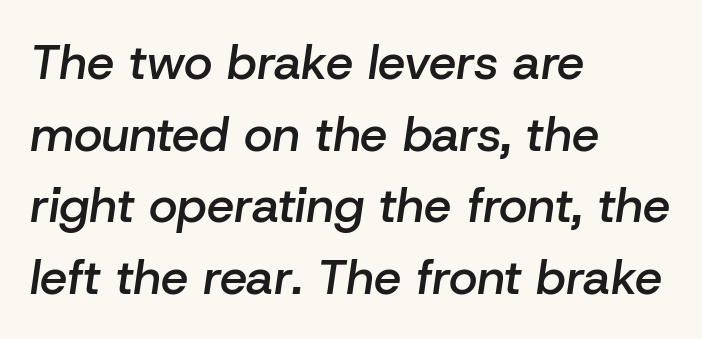
Varying glyph widths throughout — classic text-font behaviour. Whoever set this chose a conventional vertical rhythm. The ragged edge is on the right, which tells us the setting is flush left. If you drew a line through each stem, it would be angled. The space directly below the letters is spotless.
